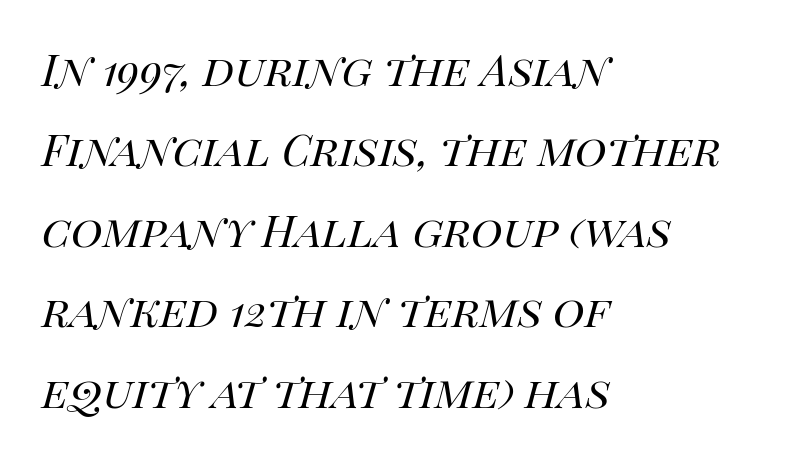
The image shows 54 px regular-weight type, italic (leaning right); set left-aligned, normal line spacing (1.49x), normal letter spacing, not underlined; high stroke contrast and a large x-height.
